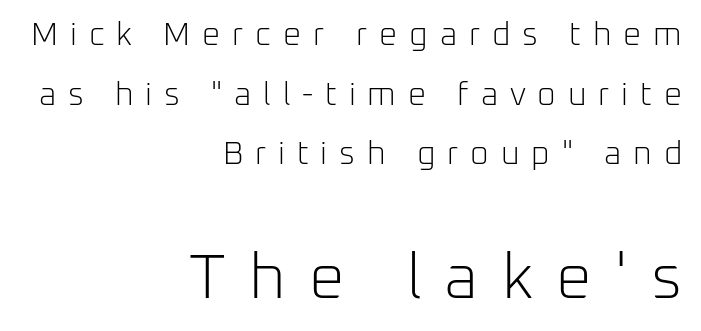
Q: Is the text bold? A: No.
Q: Is the text italic (slanted)? A: No, it is upright.
Q: Is the typeface a serif or a sans-serif typeface? A: Sans-serif.
Q: Is the text underlined? A: No.
Q: How is the paragraph aligned? A: Right-aligned.
Q: Is the spacing between letters normal or unusually wide? A: Unusually wide.
Q: Which block of text is set in a larger size, the first (top) or the second (bottom)? A: The second (bottom) one.
Q: Width (condensed, normal, or wide)? A: Normal.
Q: Stroke contrast? A: Low.
Q: x-height? A: Medium.
Q: Monospaced? A: No.
